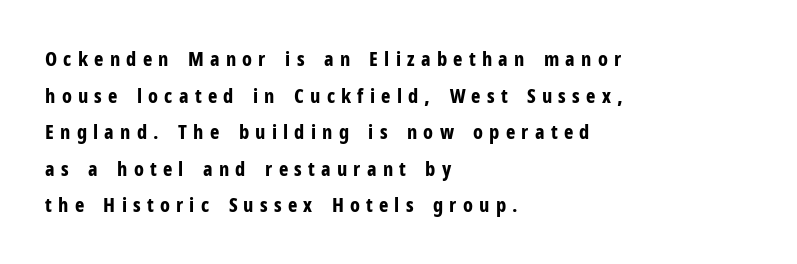
A roman cut, with each character standing at attention. The rag falls on the right side of this text block. Thick stems and heavy bowls — unmistakably bold. Caption: expanded tracking, letters set apart.
